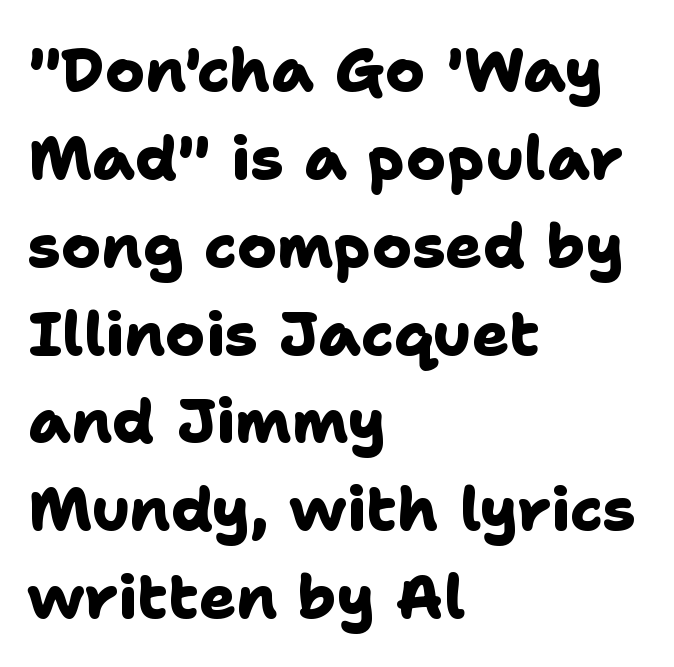
Anything drawn beneath the words? Only blank space. A normal amount of white space separates one row of letters from the next. Between one letter and the next there's only the usual sliver of space. Note: no serifs on the glyphs. The typesetter chose a ragged-right arrangement here.
